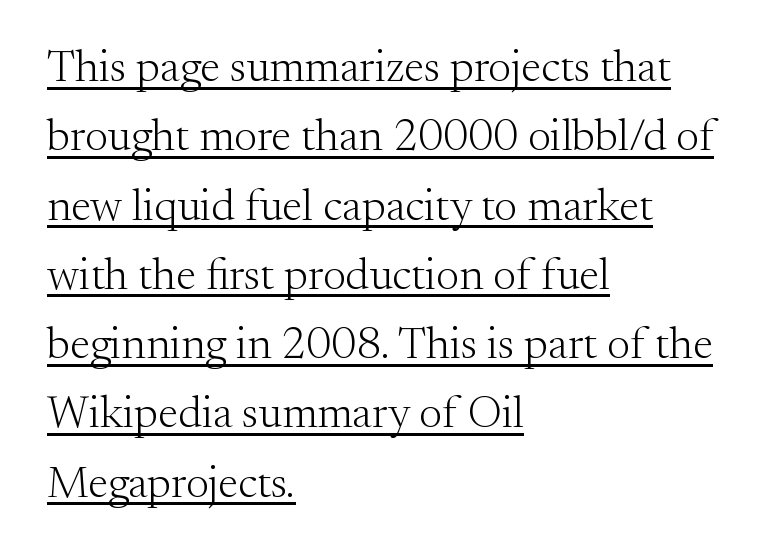
This sample keeps an unexceptional amount of space between lines. Notice how the passage keeps a crisp vertical edge on the left only. Like a heading marked for emphasis, these lines bear an underscore. Here the designer chose a conventional face with non-uniform glyph widths. If you drew a line through each stem, it would be perfectly vertical. Note: serifs present on the glyphs.
